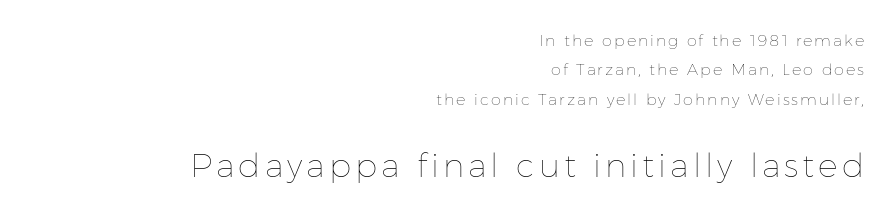
These lines stack with their right ends in a neat column. The font is comparable to plain body text, perhaps lighter. This is the regular roman posture of the typeface. Anything drawn beneath the words? Only blank space. Here the designer chose a conventional face with non-uniform glyph widths.
